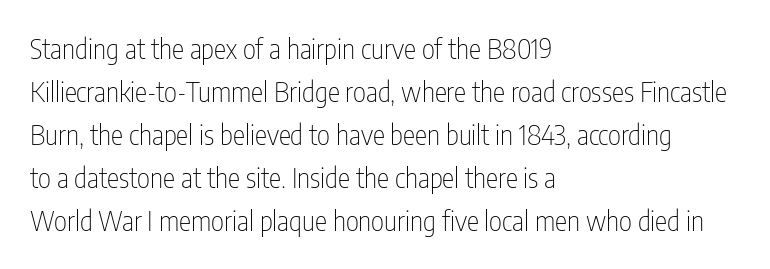
{"serif": "no", "italic": "no", "bold": "no", "weight": "thin", "width": "condensed", "stroke_contrast": "low", "x_height": "medium", "monospaced": "no", "underline": "no", "align": "left", "line_spacing": "normal", "line_spacing_ratio": 1.54, "letter_spacing": "normal", "letter_spacing_em": 0.0, "glyph_px": 28}
